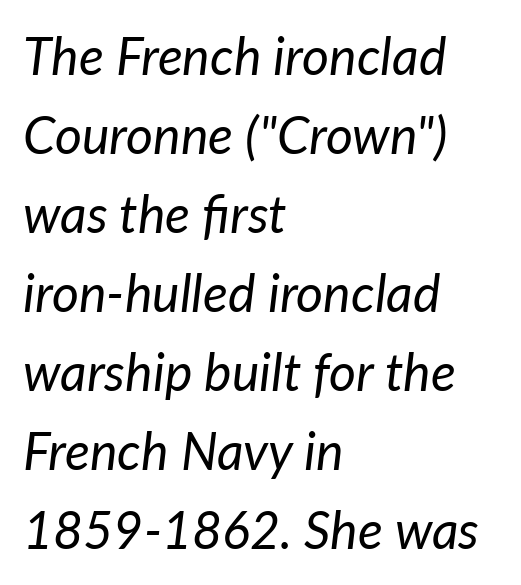
Clear beneath every line of the passage. Baseline-to-baseline distance is the conventional proportion of letter height. The lines are quadded left. In terms of letterspacing, this is plain default setting. The text carries the slant typical of an italic or oblique font. These glyphs show unthickened strokes, regular width or finer.
